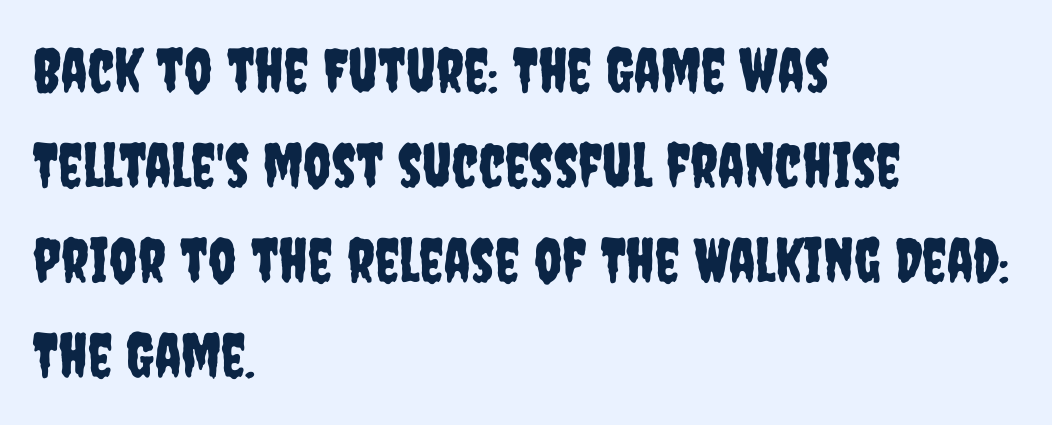
The image shows 61 px condensed sans-serif type, upright; set left-aligned, normal line spacing (1.56x), normal letter spacing, not underlined; low stroke contrast and a large x-height.
